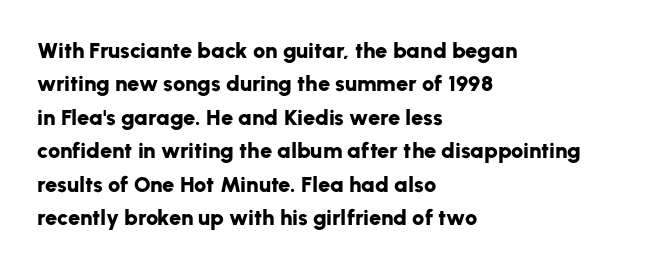
The image shows 22 px bold type, upright; set left-aligned, normal line spacing (1.52x), normal letter spacing, not underlined.
